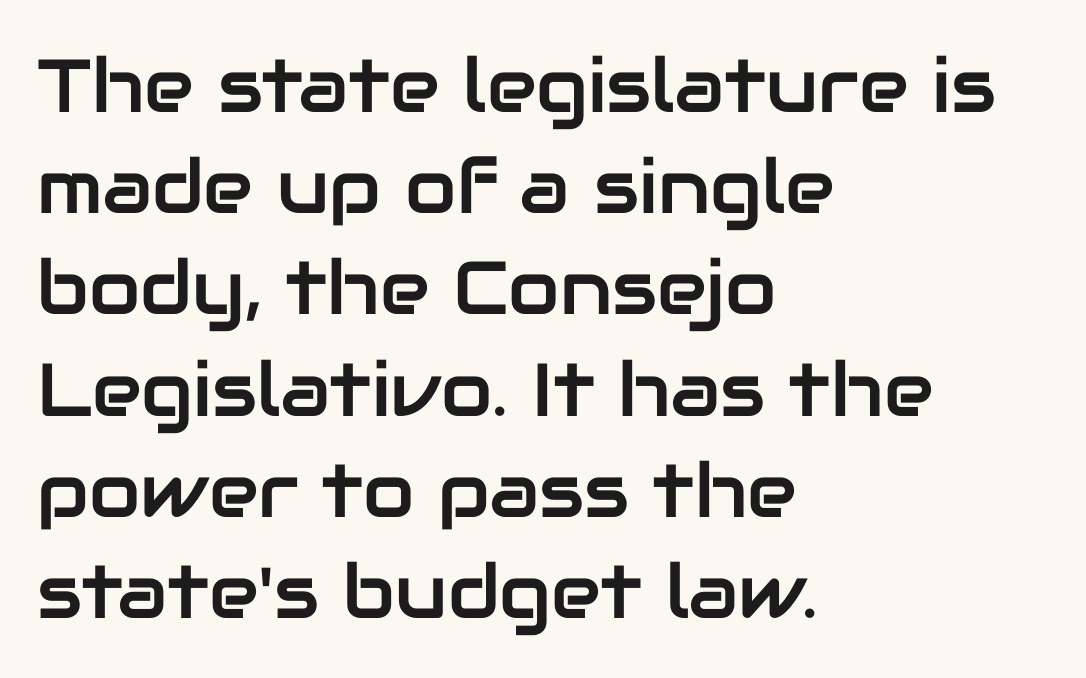
Q: Is the text italic (slanted)? A: No, it is upright.
Q: Is the typeface a serif or a sans-serif typeface? A: Sans-serif.
Q: Is the text underlined? A: No.
Q: How is the paragraph aligned? A: Left-aligned.
Q: Is the spacing between letters normal or unusually wide? A: Normal.
Q: Is the spacing between lines tight, normal or loose? A: Normal.
Q: Width (condensed, normal, or wide)? A: Normal.
Q: Stroke contrast? A: Low.
Q: x-height? A: Medium.
Q: Monospaced? A: No.
